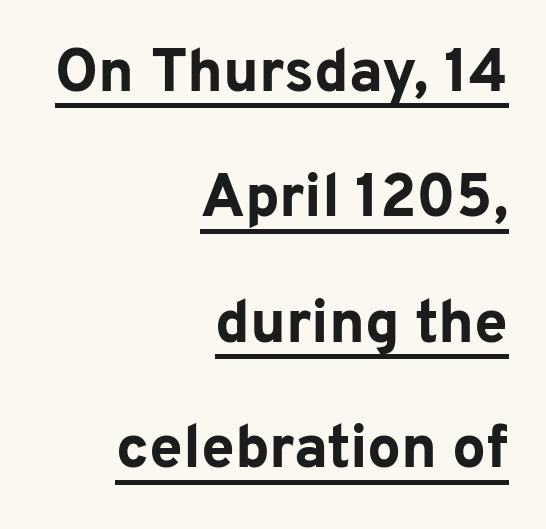
The image shows 60 px bold sans-serif type, upright; set right-aligned, loose line spacing (2.09x), normal letter spacing, underlined; low stroke contrast and a medium x-height.
